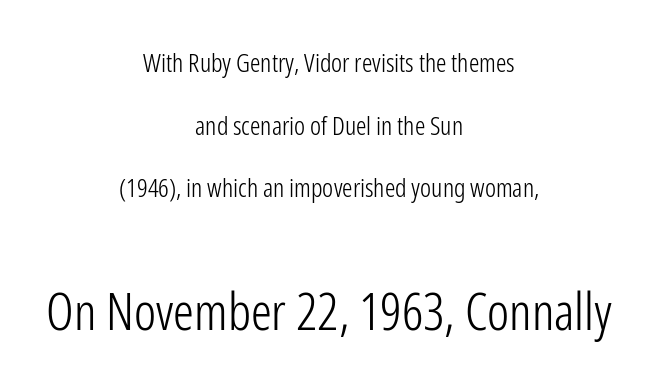
Q: Is the text bold? A: No.
Q: Is the text italic (slanted)? A: No, it is upright.
Q: Is the typeface a serif or a sans-serif typeface? A: Sans-serif.
Q: Is the text underlined? A: No.
Q: How is the paragraph aligned? A: Centered.
Q: Is the spacing between letters normal or unusually wide? A: Normal.
Q: Is the spacing between lines tight, normal or loose? A: Loose.
Q: Which block of text is set in a larger size, the first (top) or the second (bottom)? A: The second (bottom) one.
Q: Width (condensed, normal, or wide)? A: Condensed.
Q: Stroke contrast? A: Low.
Q: x-height? A: Medium.
Q: Monospaced? A: No.
